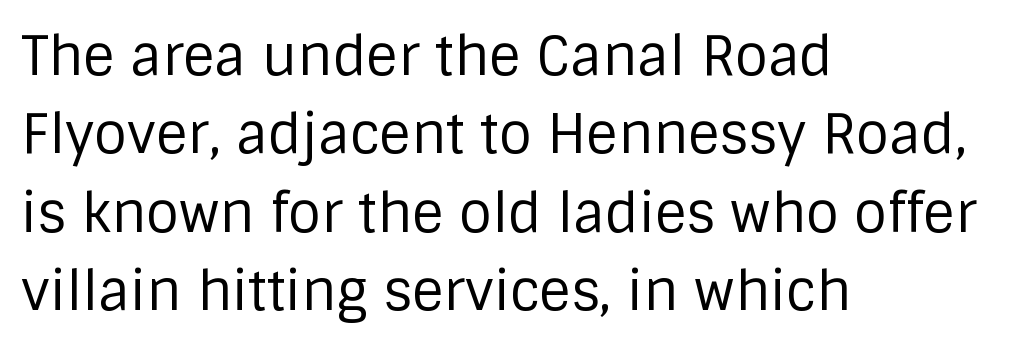
These lines are composed in type without serifs. No chunkiness to these letters — they're not bold. Clear beneath every line of the passage. The paragraph shown leans on its left margin.
